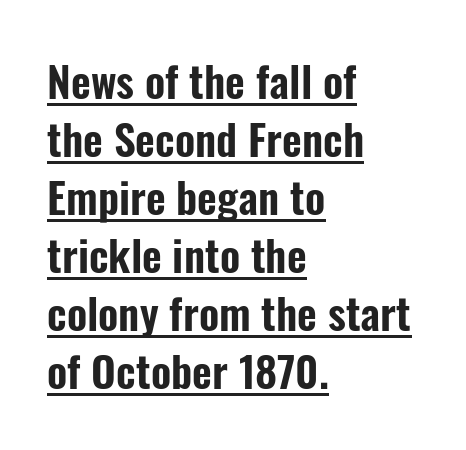
{"serif": "no", "italic": "no", "width": "condensed", "stroke_contrast": "low", "x_height": "medium", "monospaced": "no", "underline": "yes", "align": "left", "line_spacing": "normal", "line_spacing_ratio": 1.35, "letter_spacing": "normal", "letter_spacing_em": 0.0, "glyph_px": 43}
